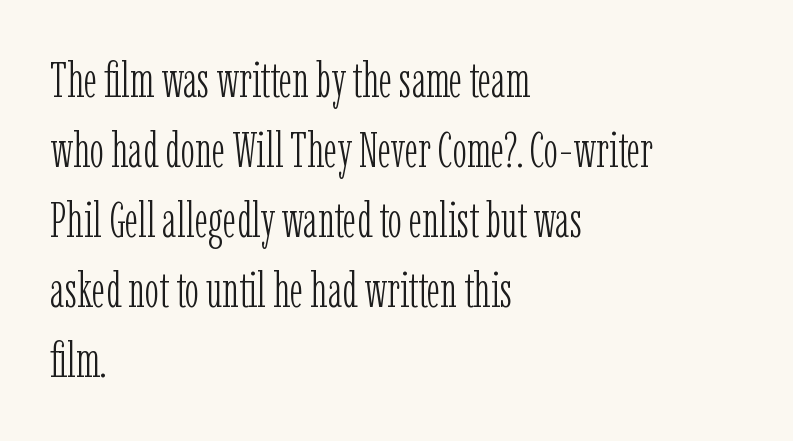
{"serif": "yes", "italic": "no", "bold": "no", "weight": "light", "width": "condensed", "stroke_contrast": "low", "x_height": "medium", "monospaced": "no", "underline": "no", "align": "left", "line_spacing": "normal", "line_spacing_ratio": 1.43, "letter_spacing": "normal", "letter_spacing_em": 0.0, "glyph_px": 49}
